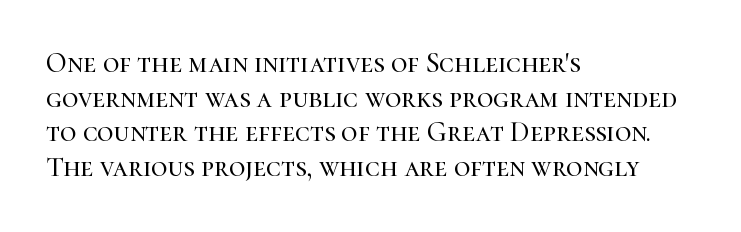
Proportional: the letters do not fall into vertical columns. The type family on display is of the serif kind. These lines stack with their left ends in a neat column. Tracking value appears to be zero — textbook default spacing. Honestly, there is no underline to notice here at all.
